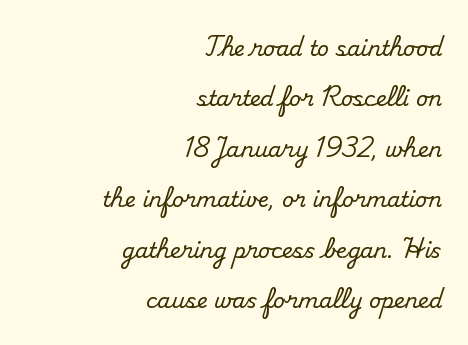
Each new line begins a long way beneath the previous one. Plain, unruled lines of type. These lines are set flush right with a ragged left edge. Tracking value appears to be zero — textbook default spacing.
